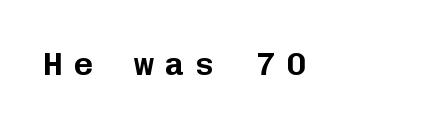
{"serif": "no", "italic": "no", "width": "normal", "stroke_contrast": "low", "x_height": "medium", "monospaced": "yes", "underline": "no", "letter_spacing": "wide", "letter_spacing_em": 0.32, "glyph_px": 33}
